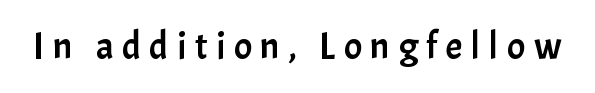
{"serif": "no", "italic": "no", "width": "normal", "stroke_contrast": "low", "x_height": "medium", "monospaced": "no", "underline": "no", "letter_spacing": "wide", "letter_spacing_em": 0.22, "glyph_px": 38}
